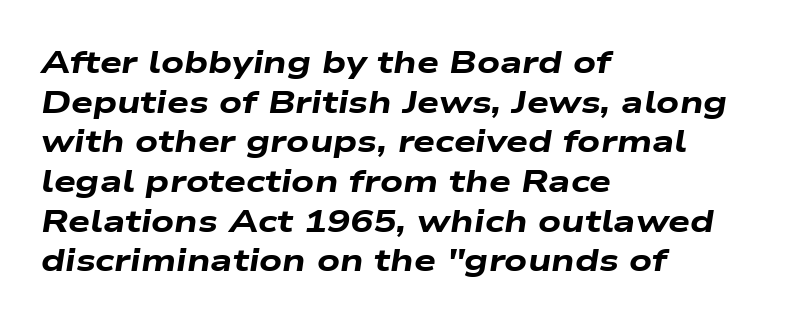
Q: Is the text bold? A: Yes.
Q: Is the text italic (slanted)? A: Yes, it leans right by about 9 degrees.
Q: Is the text underlined? A: No.
Q: How is the paragraph aligned? A: Left-aligned.
Q: Is the spacing between letters normal or unusually wide? A: Normal.
Q: Is the spacing between lines tight, normal or loose? A: Normal.
Q: Width (condensed, normal, or wide)? A: Wide.
Q: Stroke contrast? A: Low.
Q: x-height? A: Medium.
Q: Monospaced? A: No.
